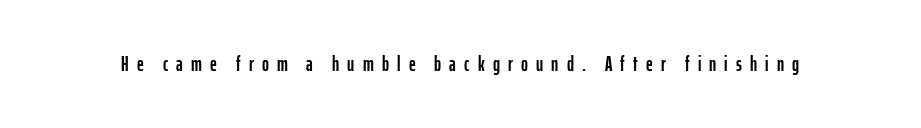
Quick note: underline off. Words appear elongated and porous because spacing is wide. A typesetter would mark this as roman, not italic.
